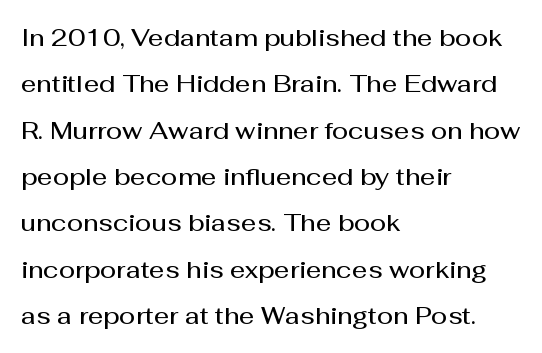
The image shows 24 px text type, upright; set left-aligned, loose line spacing (1.93x), normal letter spacing, not underlined.
